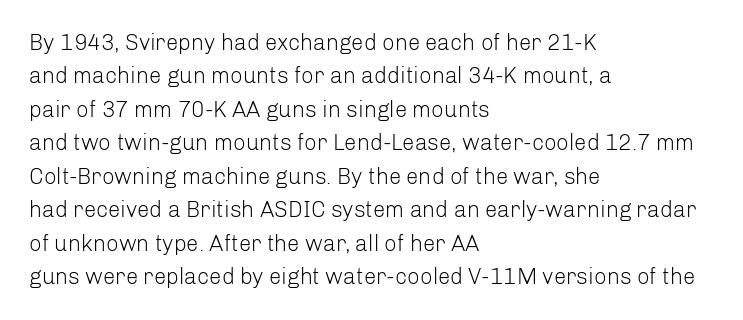
{"italic": "no", "bold": "no", "underline": "no", "align": "left", "line_spacing": "normal", "line_spacing_ratio": 1.52, "letter_spacing": "normal", "letter_spacing_em": 0.0, "glyph_px": 22}
